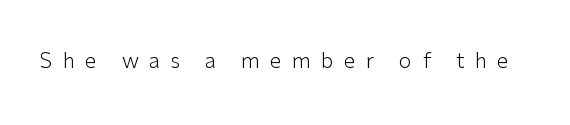
Q: Is the text bold? A: No.
Q: Is the text italic (slanted)? A: No, it is upright.
Q: Is the text underlined? A: No.
Q: Is the spacing between letters normal or unusually wide? A: Unusually wide.
